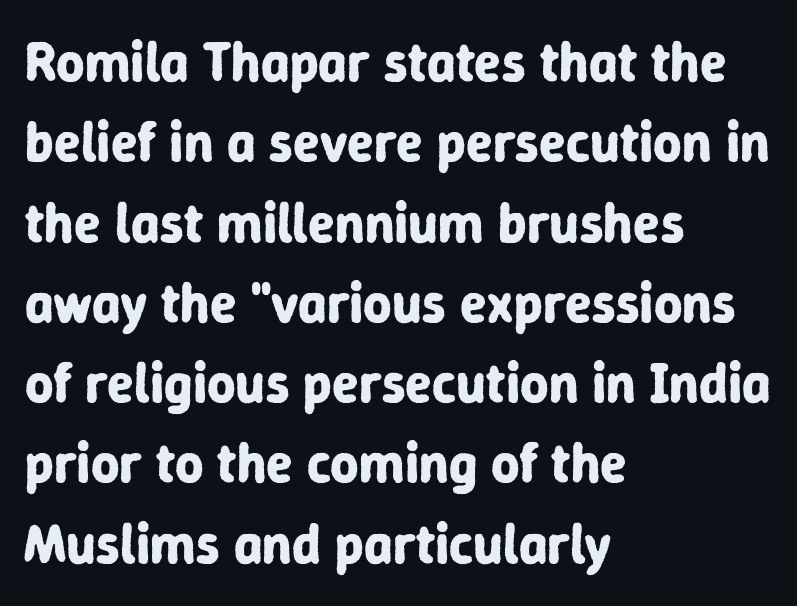
Q: Is the text bold? A: Yes.
Q: Is the text italic (slanted)? A: No, it is upright.
Q: Is the typeface a serif or a sans-serif typeface? A: Sans-serif.
Q: Is the text underlined? A: No.
Q: How is the paragraph aligned? A: Left-aligned.
Q: Is the spacing between letters normal or unusually wide? A: Normal.
Q: Is the spacing between lines tight, normal or loose? A: Normal.
Q: Width (condensed, normal, or wide)? A: Normal.
Q: Stroke contrast? A: Low.
Q: x-height? A: Medium.
Q: Monospaced? A: No.
